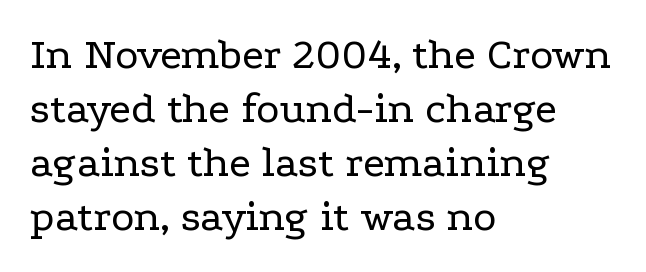
The lines are quadded left. A bare baseline throughout the passage. The passage shown is typed in a proportional face where columns would drift. The font family rendered here belongs to the serif group. The font's upright variant was chosen for this text.
